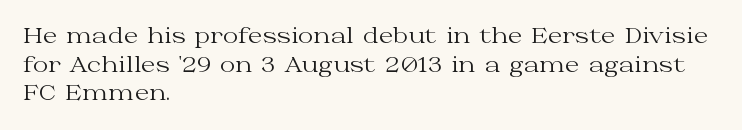
Q: Is the text bold? A: No.
Q: Is the text italic (slanted)? A: No, it is upright.
Q: Is the text underlined? A: No.
Q: How is the paragraph aligned? A: Left-aligned.
Q: Is the spacing between letters normal or unusually wide? A: Normal.
Q: Is the spacing between lines tight, normal or loose? A: Normal.
